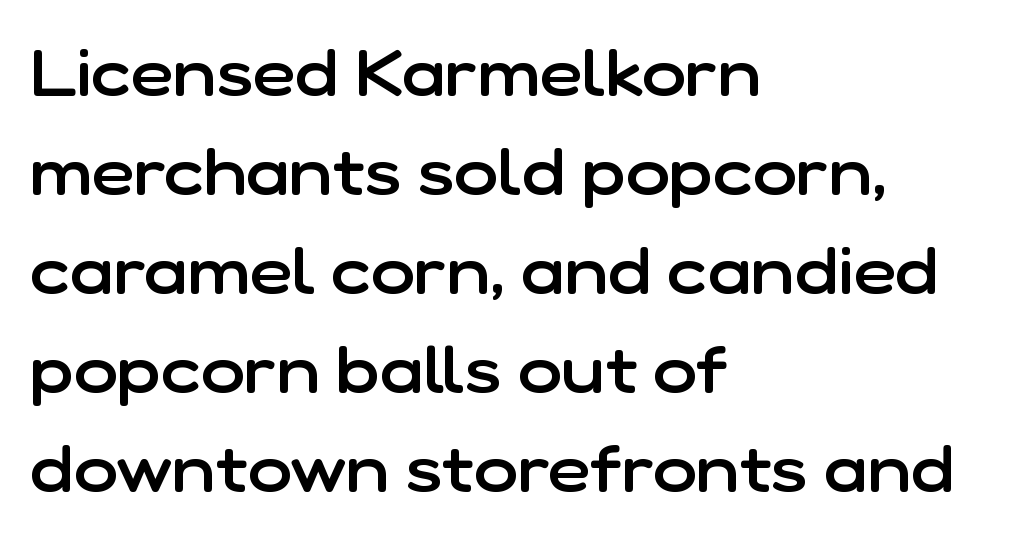
The image shows 66 px semibold sans-serif type, upright; set left-aligned, normal line spacing (1.5x), normal letter spacing, not underlined; low stroke contrast and a medium x-height.
